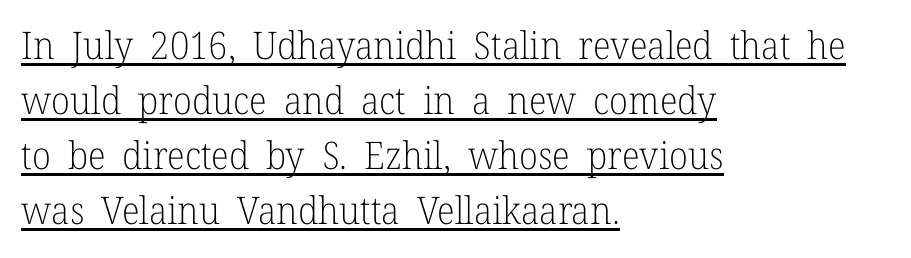
The image shows 38 px light serif type, upright; set left-aligned, normal line spacing (1.45x), normal letter spacing, underlined; low stroke contrast and a medium x-height.
